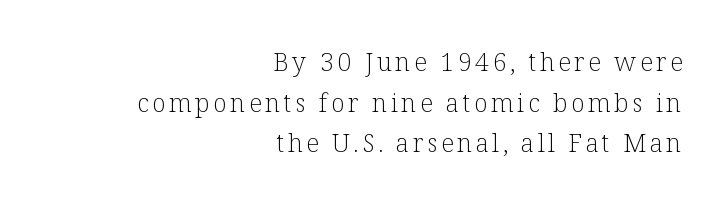
When letters stand straight like this, we call the style roman or upright. Is the stroke heavy? The answer is a plain regular-or-lighter. The rendering uses a moderate line-height, typical for paragraphs. Short and long lines alike share a common ending point at right. Plain, unruled lines of type.
